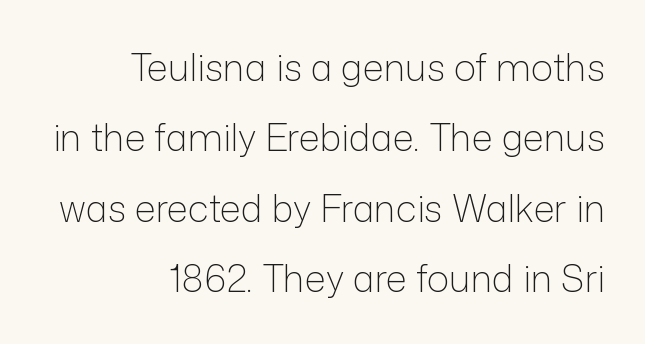
Q: Is the text bold? A: No.
Q: Is the text italic (slanted)? A: No, it is upright.
Q: Is the typeface a serif or a sans-serif typeface? A: Sans-serif.
Q: Is the text underlined? A: No.
Q: How is the paragraph aligned? A: Right-aligned.
Q: Is the spacing between letters normal or unusually wide? A: Normal.
Q: Is the spacing between lines tight, normal or loose? A: Loose.
Q: Width (condensed, normal, or wide)? A: Normal.
Q: Stroke contrast? A: Low.
Q: x-height? A: Medium.
Q: Monospaced? A: No.
